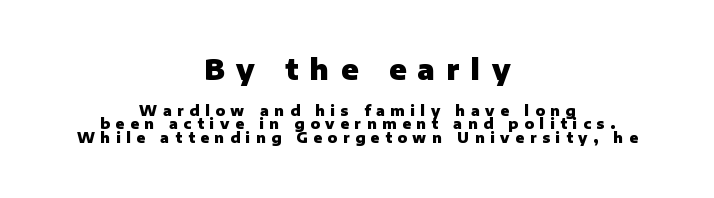
Q: Is the text bold? A: Yes.
Q: Is the text italic (slanted)? A: No, it is upright.
Q: Is the typeface a serif or a sans-serif typeface? A: Sans-serif.
Q: Is the text underlined? A: No.
Q: How is the paragraph aligned? A: Centered.
Q: Is the spacing between letters normal or unusually wide? A: Unusually wide.
Q: Is the spacing between lines tight, normal or loose? A: Tight.
Q: Which block of text is set in a larger size, the first (top) or the second (bottom)? A: The first (top) one.
Q: Width (condensed, normal, or wide)? A: Normal.
Q: Stroke contrast? A: Low.
Q: x-height? A: Medium.
Q: Monospaced? A: No.
